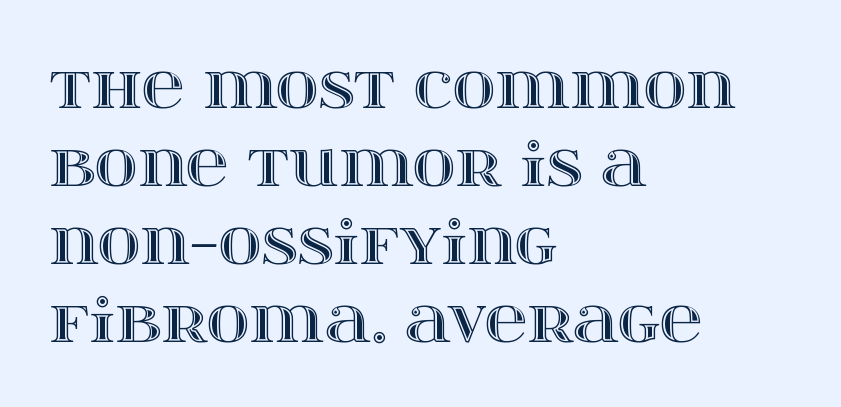
{"italic": "no", "width": "wide", "x_height": "large", "monospaced": "no", "underline": "no", "align": "left", "line_spacing": "normal", "line_spacing_ratio": 1.32, "letter_spacing": "normal", "letter_spacing_em": 0.0, "glyph_px": 59}
